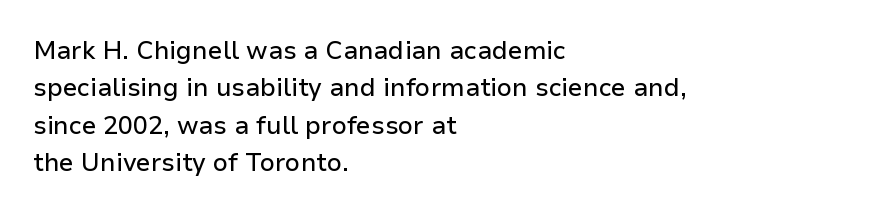
The rendering anchors every line to the left-hand side. The vertical gap from one line to the next is medium. The letterforms sit shoulder to shoulder at normal distance. Lines of text with bare space underneath. This is roman type, the default non-slanted kind.
